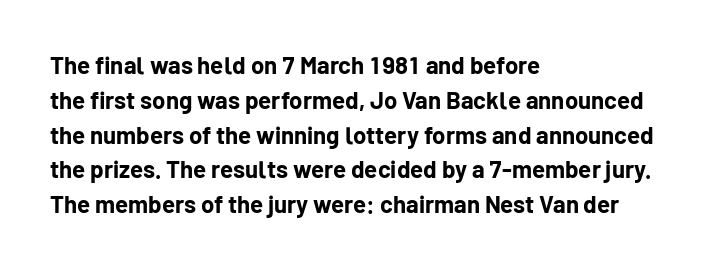
Q: Is the text bold? A: Yes.
Q: Is the text italic (slanted)? A: No, it is upright.
Q: Is the text underlined? A: No.
Q: How is the paragraph aligned? A: Left-aligned.
Q: Is the spacing between letters normal or unusually wide? A: Normal.
Q: Is the spacing between lines tight, normal or loose? A: Normal.
